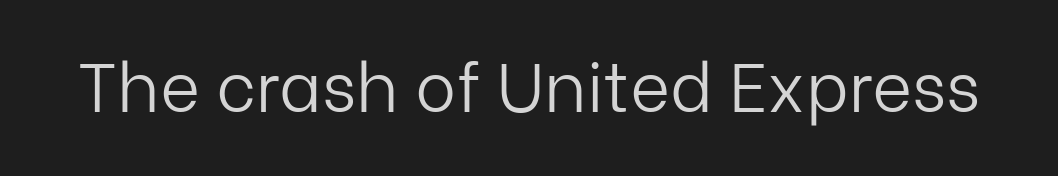
Weight: in the light-to-regular range. Quick note: underline off. The axis of the letterforms is exactly vertical. Think of a printed novel: that variable character pitch is what you see here. Check where the strokes stop: nothing finishes them off — pure sans. The line texture is even and compact thanks to regular tracking.
